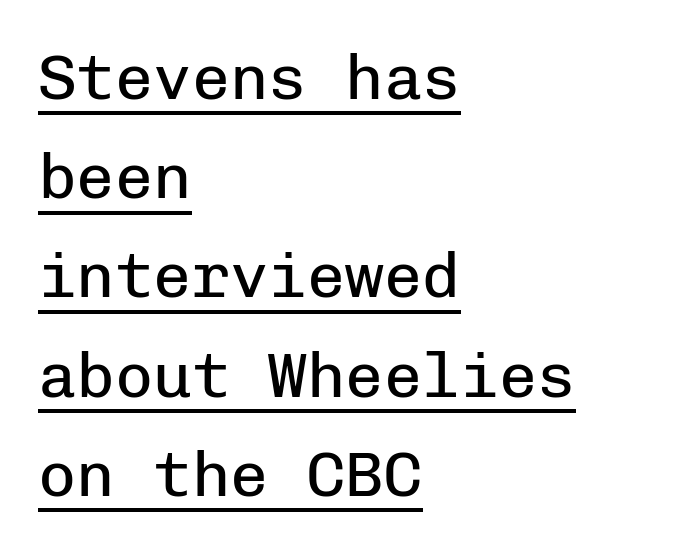
The font is comparable to plain body text, perhaps lighter. The text block is weighted toward the left margin, trailing off unevenly rightward. The passage shown is typed in a monospace face where columns stay perfectly aligned. Quick note: underline on. Summary of vertical rhythm: regular, with standard interline spacing. How are the letters spaced? Ordinarily, with no added tracking.
